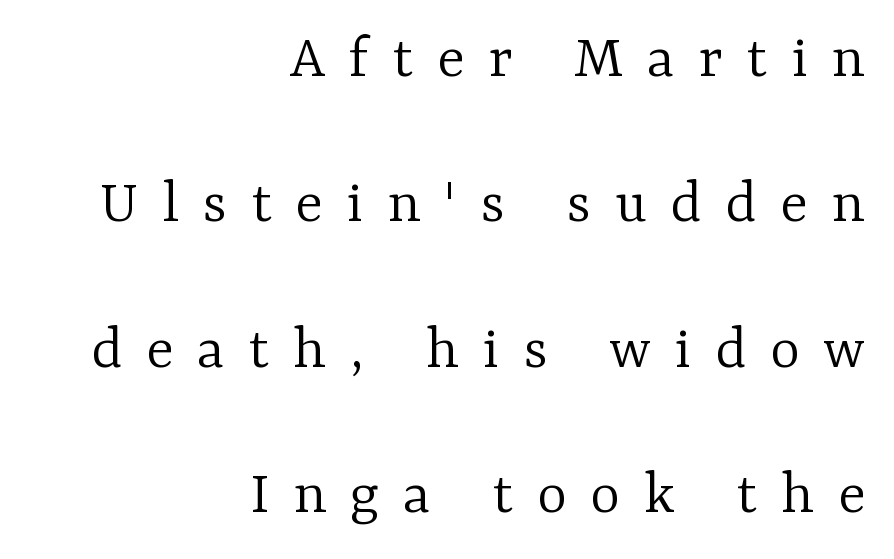
Type style note: has serifs. Successive baselines arrive slowly, with a big drop between each. If you drew a ruler down the right edge, every line would touch it. The passage shown has open, widely tracked lettering throughout. These glyphs show unthickened strokes, regular width or finer.
